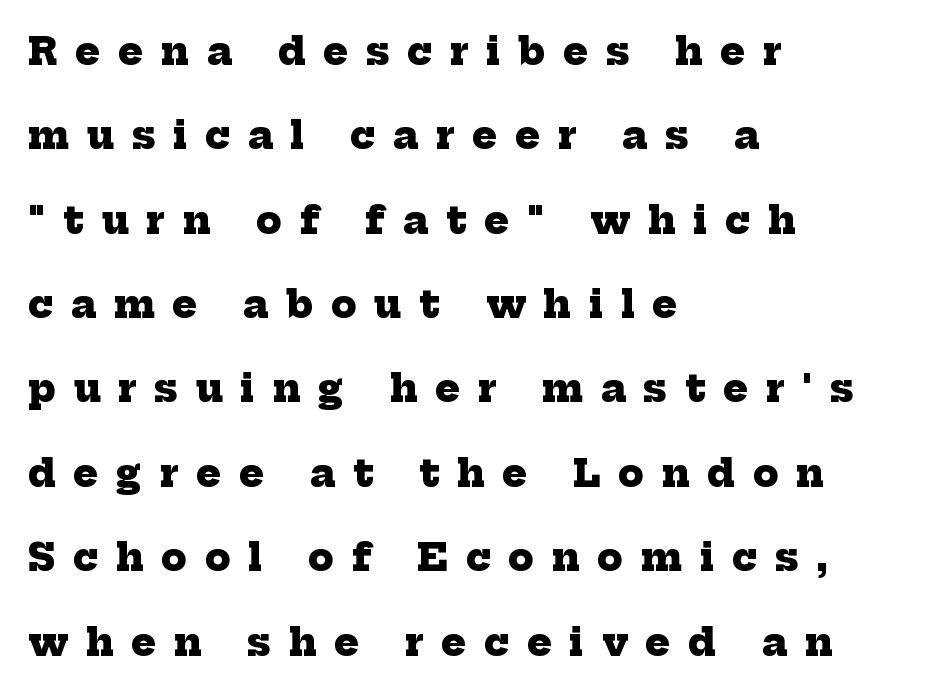
{"serif": "yes", "bold": "yes", "weight": "heavy", "width": "normal", "stroke_contrast": "low", "x_height": "medium", "monospaced": "no", "underline": "no", "align": "left", "line_spacing": "loose", "line_spacing_ratio": 2.28, "letter_spacing": "wide", "letter_spacing_em": 0.48, "glyph_px": 37}
